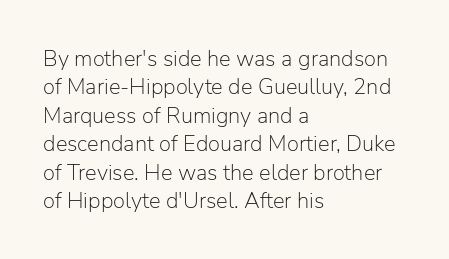
{"italic": "no", "bold": "no", "underline": "no", "align": "left", "line_spacing": "normal", "line_spacing_ratio": 1.29, "letter_spacing": "normal", "letter_spacing_em": 0.0, "glyph_px": 22}
